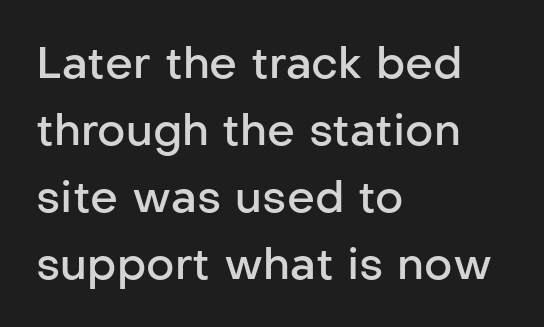
The image shows 44 px semibold sans-serif type, upright; set left-aligned, normal line spacing (1.52x), normal letter spacing, not underlined; low stroke contrast and a medium x-height.
